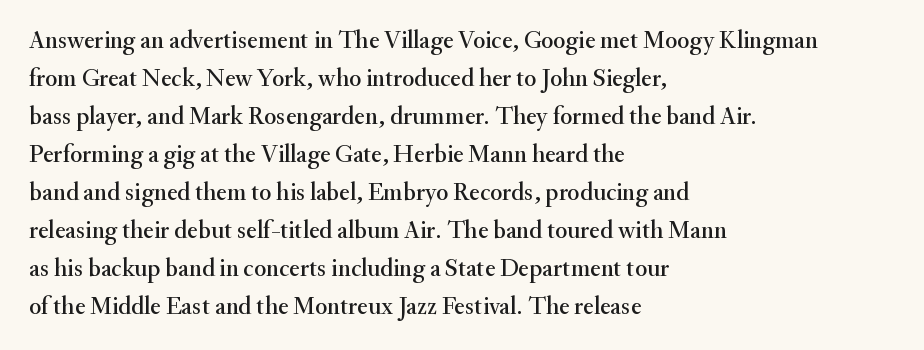
The image shows 25 px text type, upright; set left-aligned, normal line spacing (1.52x), normal letter spacing, not underlined.
